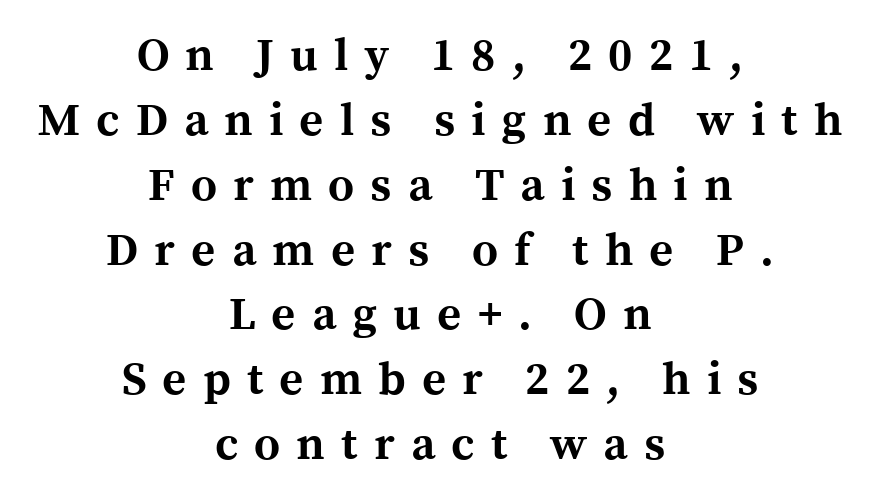
{"serif": "yes", "italic": "no", "bold": "yes", "weight": "bold", "width": "normal", "x_height": "medium", "monospaced": "no", "underline": "no", "align": "center", "line_spacing": "normal", "line_spacing_ratio": 1.41, "letter_spacing": "wide", "letter_spacing_em": 0.35, "glyph_px": 46}
